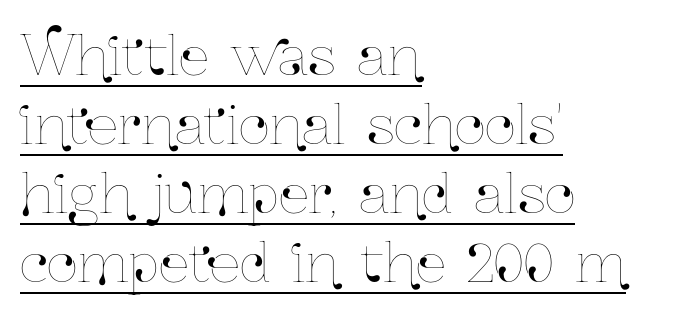
Q: Is the text italic (slanted)? A: No, it is upright.
Q: Is the text underlined? A: Yes.
Q: How is the paragraph aligned? A: Left-aligned.
Q: Is the spacing between letters normal or unusually wide? A: Normal.
Q: Is the spacing between lines tight, normal or loose? A: Normal.
Q: Width (condensed, normal, or wide)? A: Condensed.
Q: Stroke contrast? A: Low.
Q: x-height? A: Medium.
Q: Monospaced? A: No.
